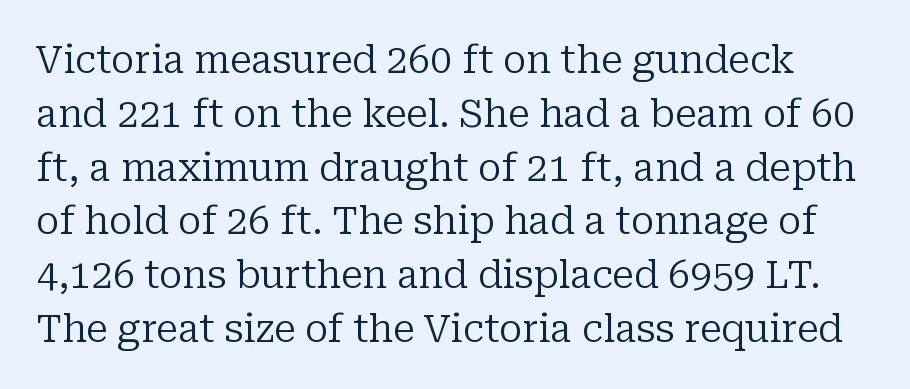
{"serif": "yes", "italic": "no", "bold": "no", "weight": "regular", "width": "normal", "stroke_contrast": "low", "x_height": "medium", "monospaced": "no", "underline": "no", "line_spacing": "normal", "line_spacing_ratio": 1.38, "letter_spacing": "normal", "letter_spacing_em": 0.0, "glyph_px": 39}
